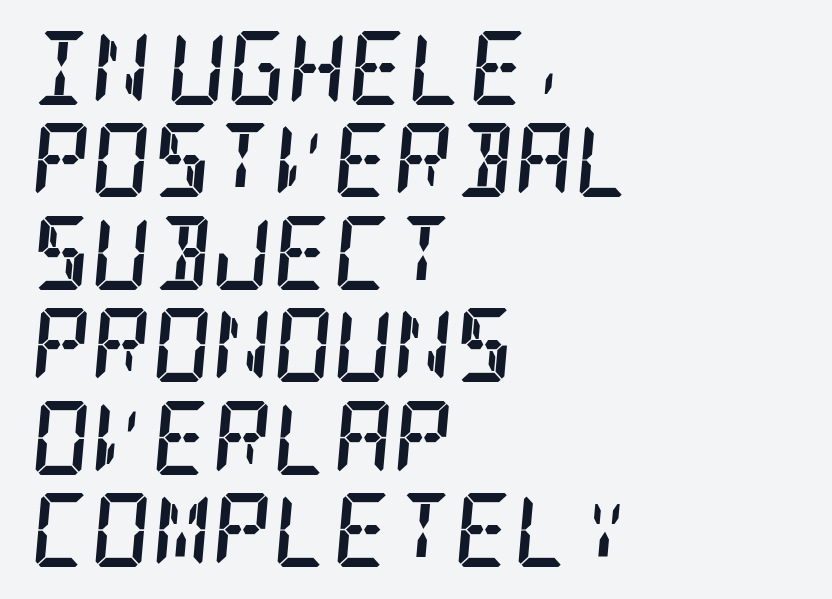
The image shows 74 px semibold, condensed serif type, italic (leaning right); set left-aligned, normal line spacing (1.25x), normal letter spacing, not underlined; low stroke contrast and a large x-height.
